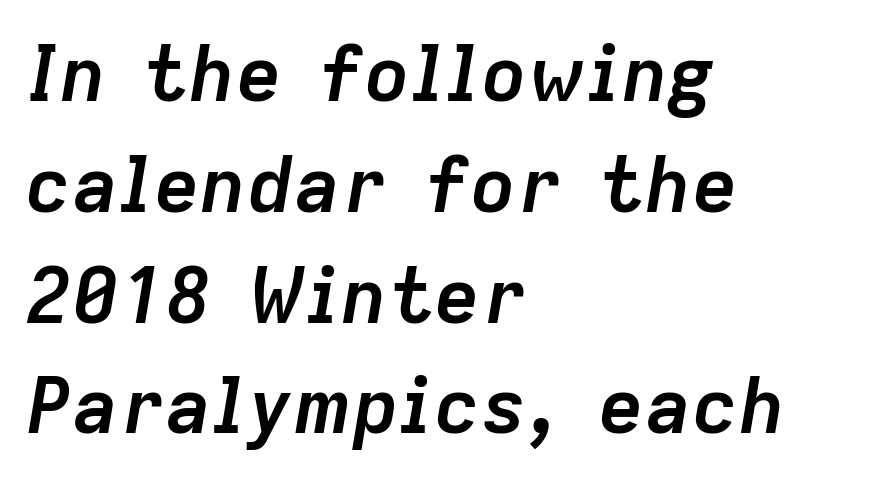
The image shows 78 px semibold type, italic (leaning right); set left-aligned, normal line spacing (1.42x), normal letter spacing, not underlined; low stroke contrast and a medium x-height.
